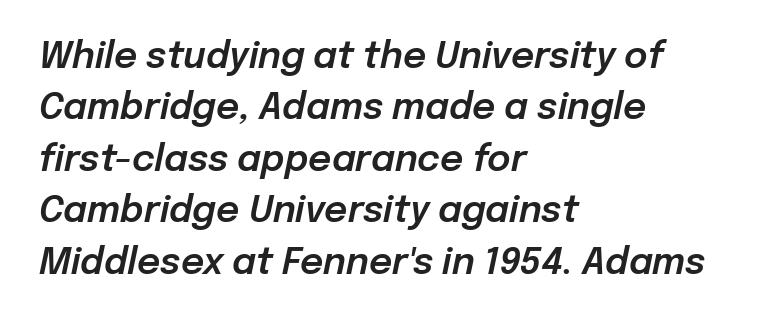
The image shows 36 px text type, italic (leaning right); set left-aligned, normal line spacing (1.43x), normal letter spacing, not underlined; low stroke contrast and a medium x-height.
